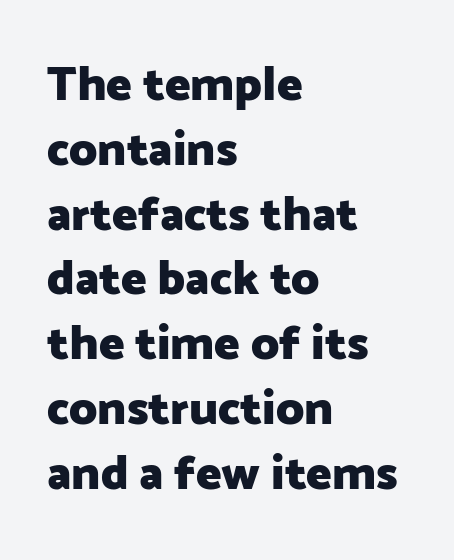
Quick note: underline off. The letters stand straight up with perfectly vertical stems. Does the type have serifs? No, each stem ends abruptly. Successive baselines arrive at the customary interval.
